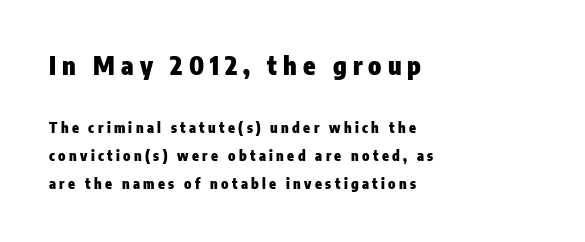
{"italic": "no", "bold": "yes", "underline": "no", "align": "left", "line_spacing": "loose", "line_spacing_ratio": 1.98, "letter_spacing": "wide", "letter_spacing_em": 0.24, "larger_block": "first", "size_ratio": 1.79, "glyph_px": 25}
